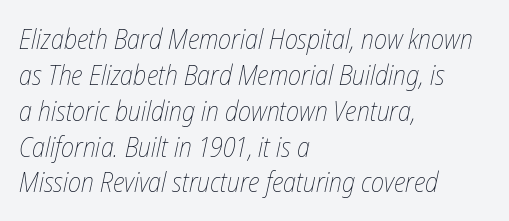
{"italic": "yes", "lean": "right", "slant_degrees": 12, "bold": "no", "weight": "thin", "width": "condensed", "stroke_contrast": "low", "x_height": "medium", "monospaced": "no", "underline": "no", "align": "left", "line_spacing": "normal", "line_spacing_ratio": 1.28, "letter_spacing": "normal", "letter_spacing_em": 0.0, "glyph_px": 28}
